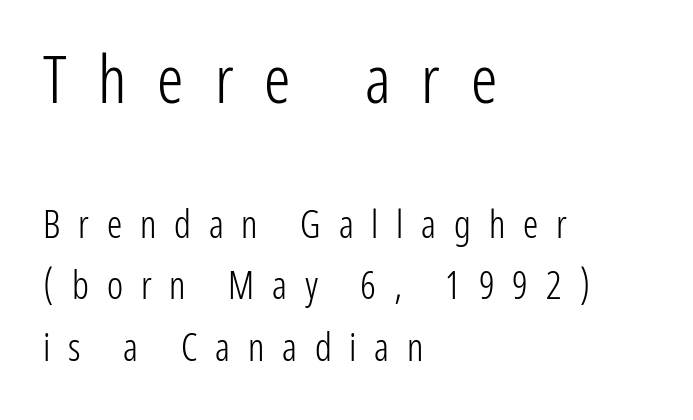
The characters are drawn with everyday or finer stroke widths. The passage shown is typed in a proportional face where columns would drift. Look at the tracking — it's clearly loosened, letters drifting apart. Underline: absent. The font family rendered here belongs to the sans-serif group. Does the leading feel generous? No, just average.
